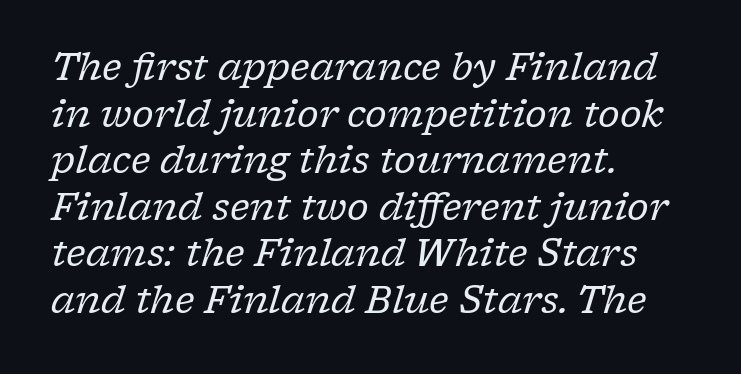
The image shows 37 px regular-weight serif type, italic (leaning right); set left-aligned, normal line spacing (1.26x), normal letter spacing, not underlined; low stroke contrast and a medium x-height.
